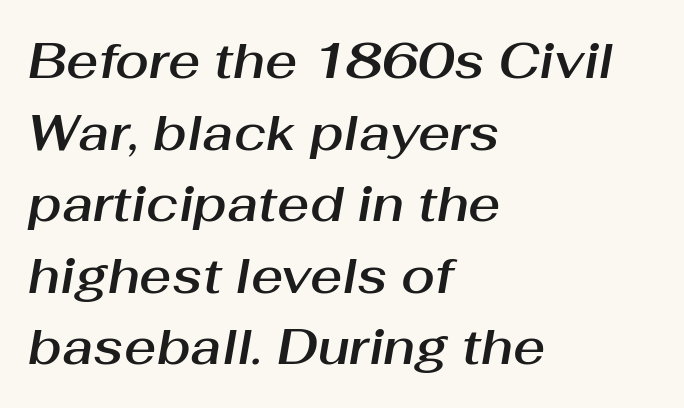
Q: Is the text italic (slanted)? A: Yes, it leans right by about 10 degrees.
Q: Is the text underlined? A: No.
Q: How is the paragraph aligned? A: Left-aligned.
Q: Is the spacing between letters normal or unusually wide? A: Normal.
Q: Is the spacing between lines tight, normal or loose? A: Normal.
Q: Width (condensed, normal, or wide)? A: Normal.
Q: Stroke contrast? A: Medium.
Q: x-height? A: Medium.
Q: Monospaced? A: No.
